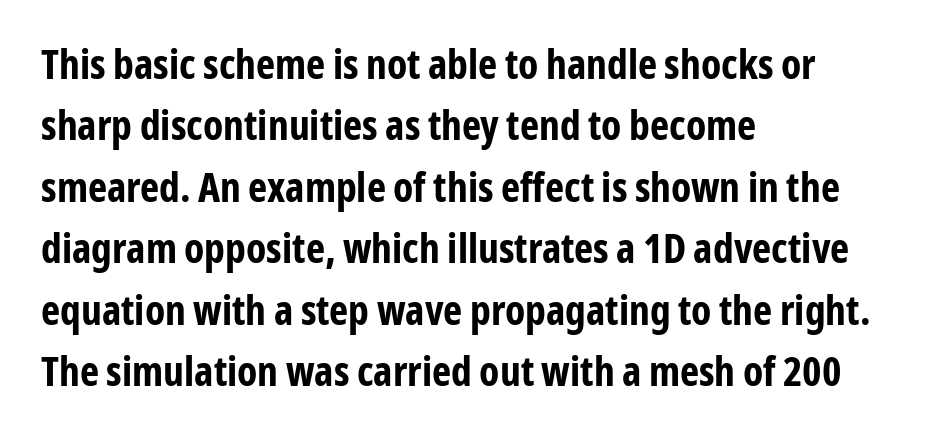
The image shows 41 px bold, condensed sans-serif type, upright; set left-aligned, normal line spacing (1.5x), normal letter spacing, not underlined; low stroke contrast and a medium x-height.
